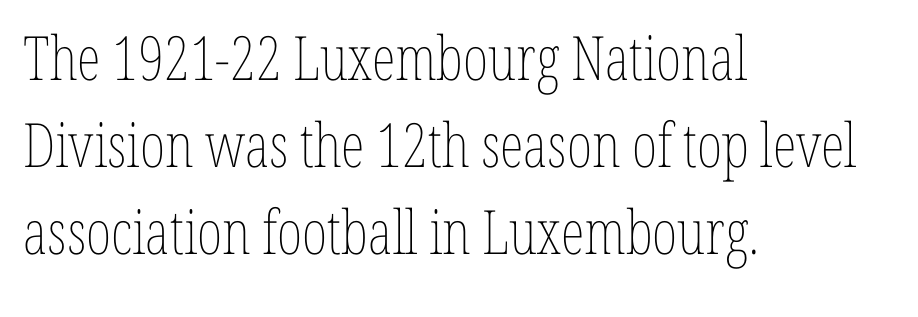
The image shows 61 px thin, condensed type, upright; set left-aligned, normal line spacing (1.43x), normal letter spacing, not underlined; low stroke contrast and a medium x-height.
